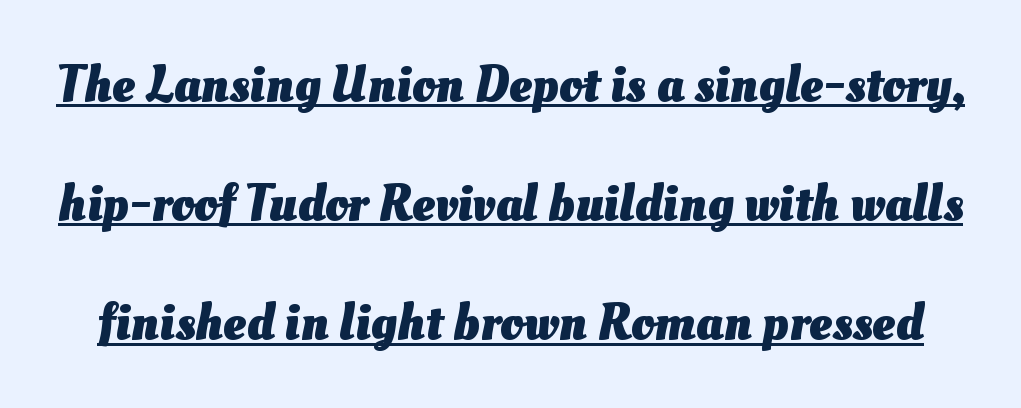
The image shows 52 px heavy type; set loose line spacing (2.29x), normal letter spacing, underlined; medium stroke contrast and a small x-height.
